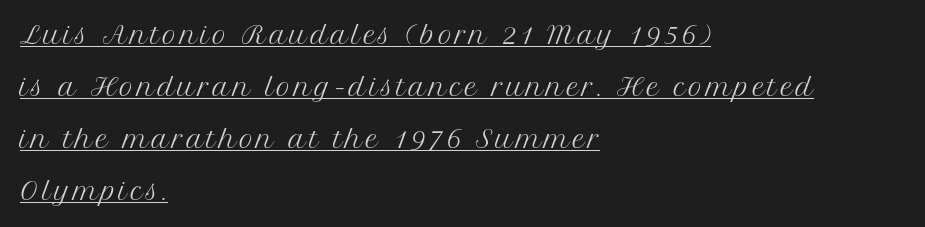
Q: Is the text bold? A: No.
Q: Is the text italic (slanted)? A: Yes.
Q: Is the text underlined? A: Yes.
Q: How is the paragraph aligned? A: Left-aligned.
Q: Is the spacing between lines tight, normal or loose? A: Loose.
